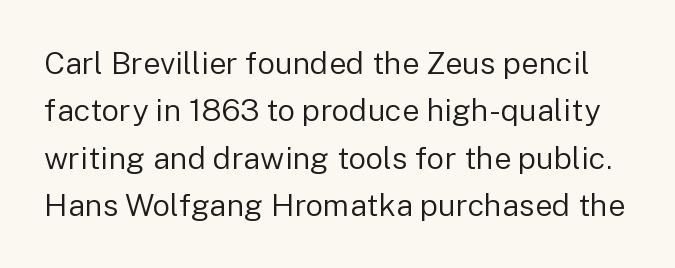
The image shows 31 px regular-weight sans-serif type, upright; set normal line spacing (1.53x), normal letter spacing, not underlined; low stroke contrast and a medium x-height.
